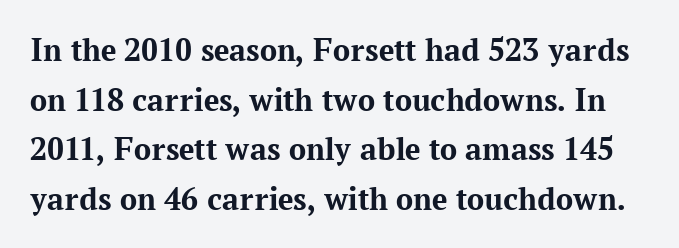
This rendering features lettering with no underline. In terms of letterform style, serifs are clearly present. A typesetter would mark this as roman, not italic. Each new line begins a customary step beneath the previous one.
